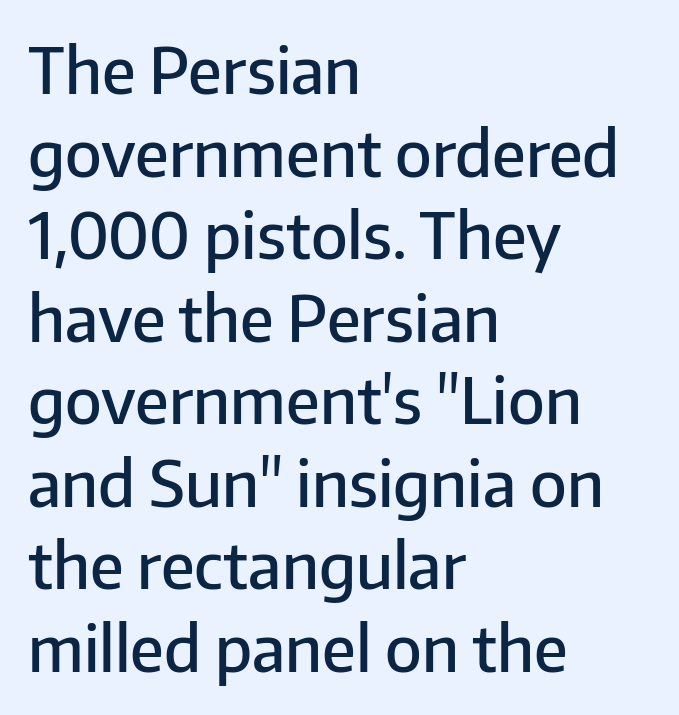
The image shows 64 px semibold sans-serif type, upright; set left-aligned, normal line spacing (1.29x), normal letter spacing, not underlined; low stroke contrast and a medium x-height.
